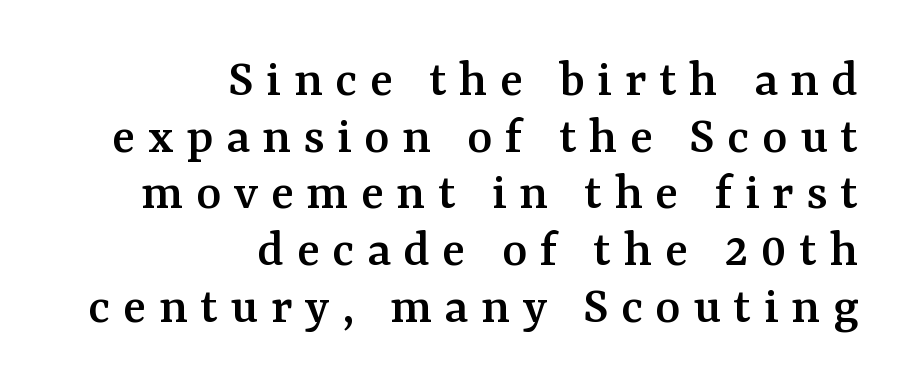
Q: Is the text italic (slanted)? A: No, it is upright.
Q: Is the typeface a serif or a sans-serif typeface? A: Serif.
Q: Is the text underlined? A: No.
Q: How is the paragraph aligned? A: Right-aligned.
Q: Is the spacing between letters normal or unusually wide? A: Unusually wide.
Q: Is the spacing between lines tight, normal or loose? A: Tight.
Q: Width (condensed, normal, or wide)? A: Normal.
Q: Stroke contrast? A: Medium.
Q: x-height? A: Medium.
Q: Monospaced? A: No.
